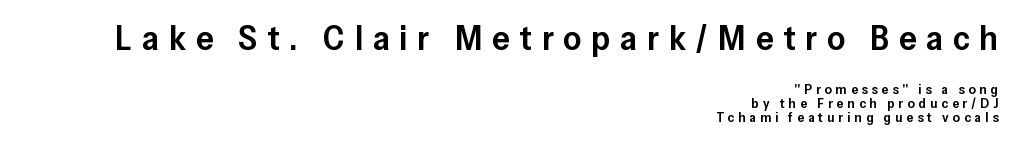
The image shows 35 px semibold sans-serif type, upright; set right-aligned, tight line spacing (1.02x), unusually wide letter spacing (+0.28 em), not underlined; the first (top) block is 2.5x larger; low stroke contrast and a medium x-height.
